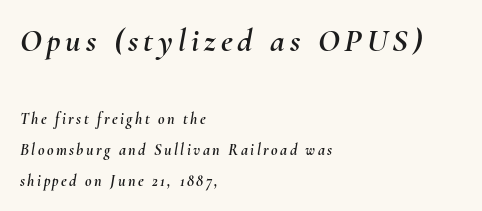
{"italic": "yes", "lean": "right", "slant_degrees": 10, "width": "normal", "stroke_contrast": "medium", "x_height": "small", "monospaced": "no", "underline": "no", "align": "left", "line_spacing": "loose", "line_spacing_ratio": 1.91, "larger_block": "first", "size_ratio": 2.06, "glyph_px": 33}
